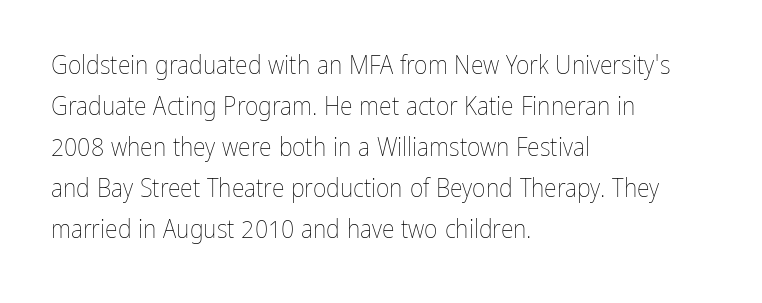
{"italic": "no", "bold": "no", "underline": "no", "align": "left", "line_spacing": "normal", "line_spacing_ratio": 1.58, "letter_spacing": "normal", "letter_spacing_em": 0.0, "glyph_px": 26}
